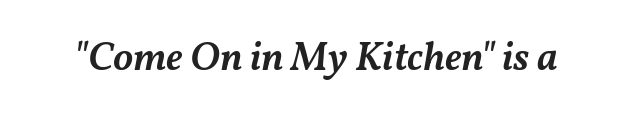
{"italic": "yes", "lean": "right", "slant_degrees": 11, "bold": "semi", "weight": "semibold", "width": "normal", "stroke_contrast": "medium", "x_height": "medium", "monospaced": "no", "underline": "no", "letter_spacing": "normal", "letter_spacing_em": 0.0, "glyph_px": 40}
